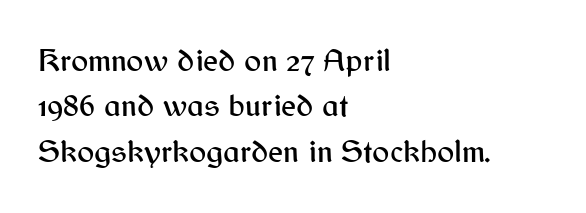
The image shows 32 px sans-serif type, upright; set left-aligned, normal line spacing (1.42x), normal letter spacing, not underlined; medium stroke contrast and a medium x-height.
